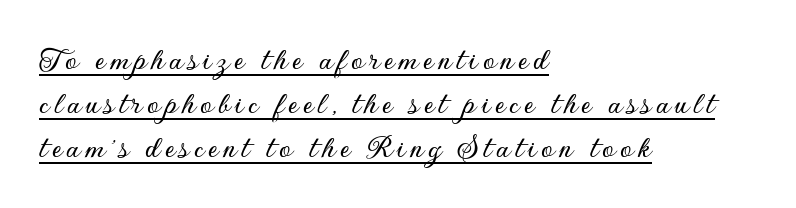
The image shows 34 px sans-serif type; set left-aligned, normal line spacing (1.3x), underlined; low stroke contrast and a small x-height.
